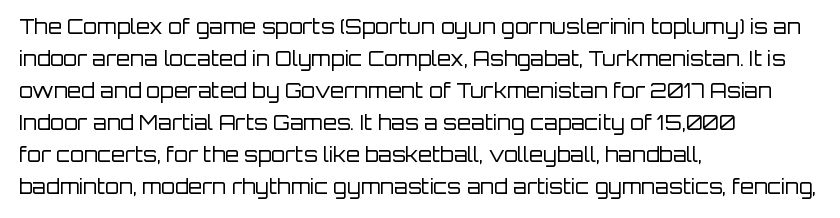
Caption: standard tracking, unaltered. The line-height multiplier appears to be the usual default. Type without underlining. This sample uses an upright cut, with every glyph sitting square on the baseline. This rendering uses left alignment, leaving the right contour irregular. The characters are drawn with everyday or finer stroke widths.
